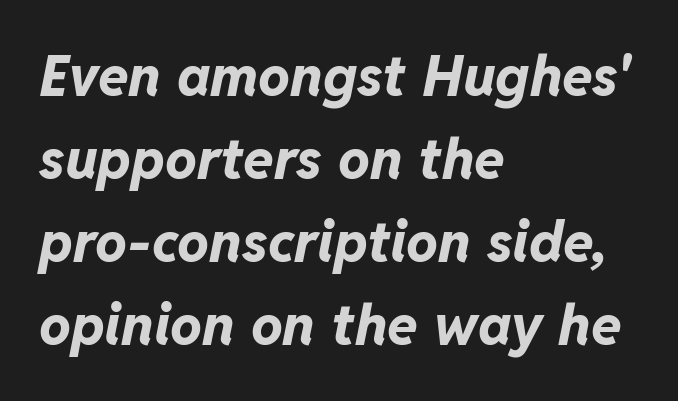
{"italic": "yes", "lean": "right", "slant_degrees": 11, "bold": "yes", "weight": "bold", "width": "normal", "stroke_contrast": "low", "x_height": "medium", "monospaced": "no", "underline": "no", "align": "left", "line_spacing": "normal", "line_spacing_ratio": 1.48, "letter_spacing": "normal", "letter_spacing_em": 0.0, "glyph_px": 56}
